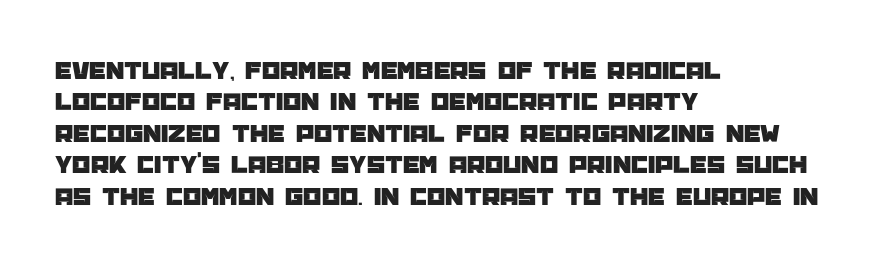
Tracking value appears to be zero — textbook default spacing. Rendered with straight, roman letterforms. Short and long lines alike share a common starting point at left. A bare baseline throughout the passage.
